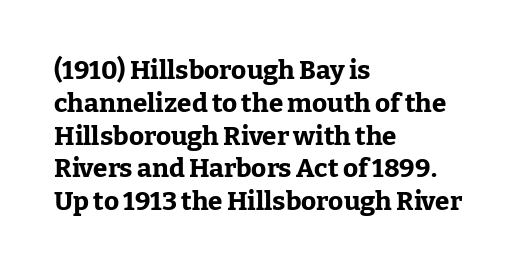
The image shows 26 px bold type, upright; set left-aligned, normal line spacing (1.26x), normal letter spacing, not underlined.
